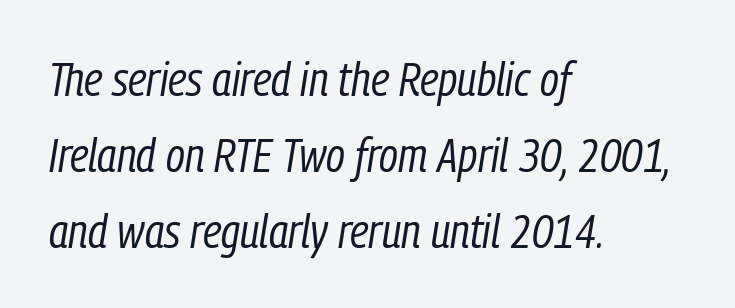
The image shows 48 px regular-weight, condensed type, italic (leaning right); set left-aligned, normal line spacing (1.58x), normal letter spacing, not underlined; low stroke contrast and a medium x-height.
